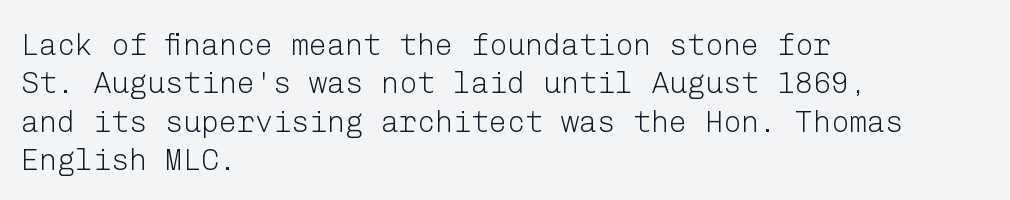
{"serif": "no", "italic": "no", "bold": "no", "weight": "light", "width": "normal", "stroke_contrast": "low", "x_height": "medium", "underline": "no", "align": "left", "line_spacing": "normal", "line_spacing_ratio": 1.28, "letter_spacing": "normal", "letter_spacing_em": 0.0, "glyph_px": 30}
